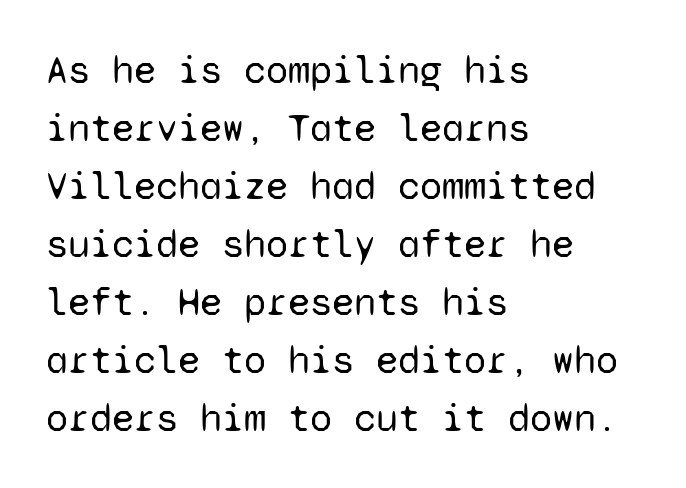
The specimen omits any rule beneath the text block's lines. The paragraph shown leans on its left margin. The letters march in equal steps, a hallmark of fixed-pitch type. Evenly set lines give the paragraph a standard silhouette.
